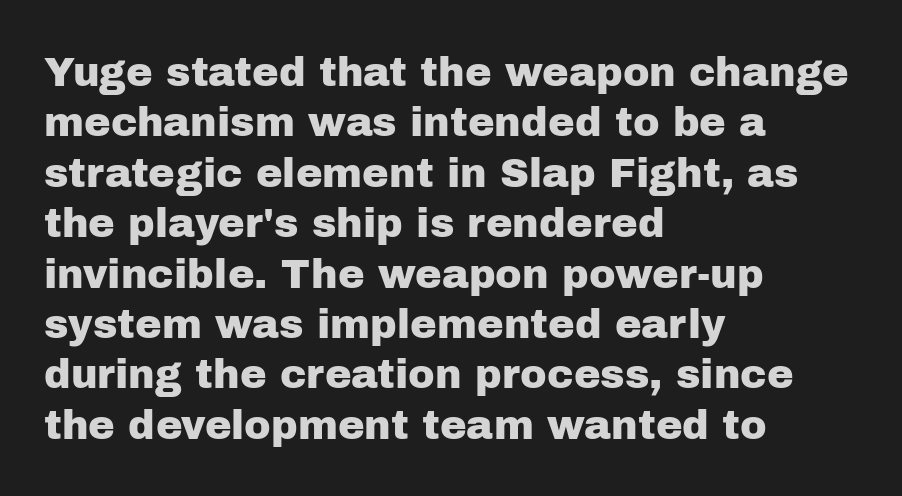
{"serif": "no", "italic": "no", "width": "normal", "stroke_contrast": "low", "x_height": "medium", "monospaced": "no", "underline": "no", "align": "left", "line_spacing": "normal", "line_spacing_ratio": 1.26, "letter_spacing": "normal", "letter_spacing_em": 0.0, "glyph_px": 40}
